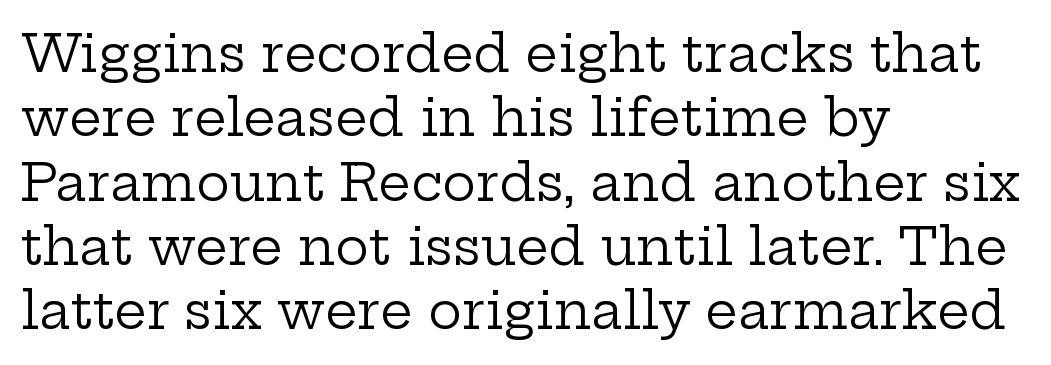
The rendering anchors every line to the left-hand side. The letterforms sit shoulder to shoulder at normal distance. The typeface chosen for these lines features serifs. No letter is thick-stroked: the sample isn't bold. Do the letters lean? They stand straight. The face used here is proportionally spaced, like ordinary book or web type.
